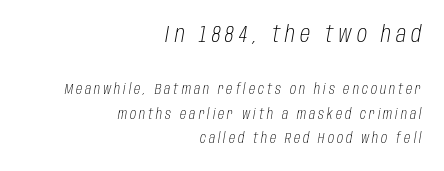
{"italic": "yes", "lean": "right", "slant_degrees": 10, "bold": "no", "underline": "no", "align": "right", "line_spacing_ratio": 1.76, "letter_spacing": "wide", "letter_spacing_em": 0.22, "larger_block": "first", "size_ratio": 1.64, "glyph_px": 23}
